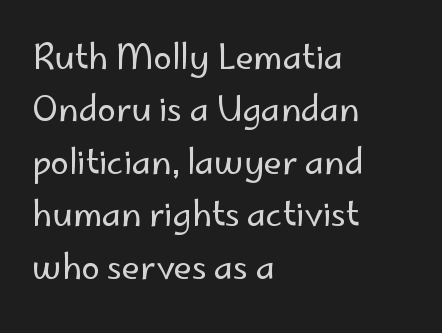
The image shows 33 px regular-weight sans-serif type, upright; set left-aligned, normal line spacing (1.59x), normal letter spacing, not underlined; low stroke contrast and a small x-height.
